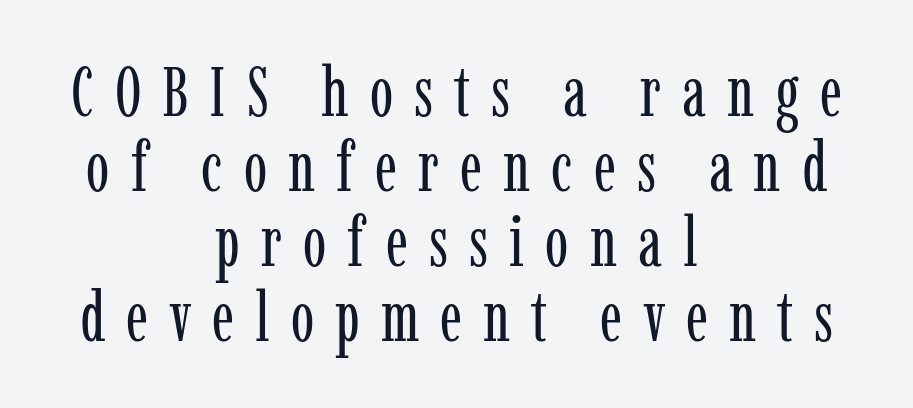
Q: Is the text bold? A: No.
Q: Is the text italic (slanted)? A: No, it is upright.
Q: Is the typeface a serif or a sans-serif typeface? A: Serif.
Q: Is the text underlined? A: No.
Q: How is the paragraph aligned? A: Centered.
Q: Is the spacing between letters normal or unusually wide? A: Unusually wide.
Q: Is the spacing between lines tight, normal or loose? A: Tight.
Q: Width (condensed, normal, or wide)? A: Condensed.
Q: Stroke contrast? A: Low.
Q: x-height? A: Medium.
Q: Monospaced? A: No.
